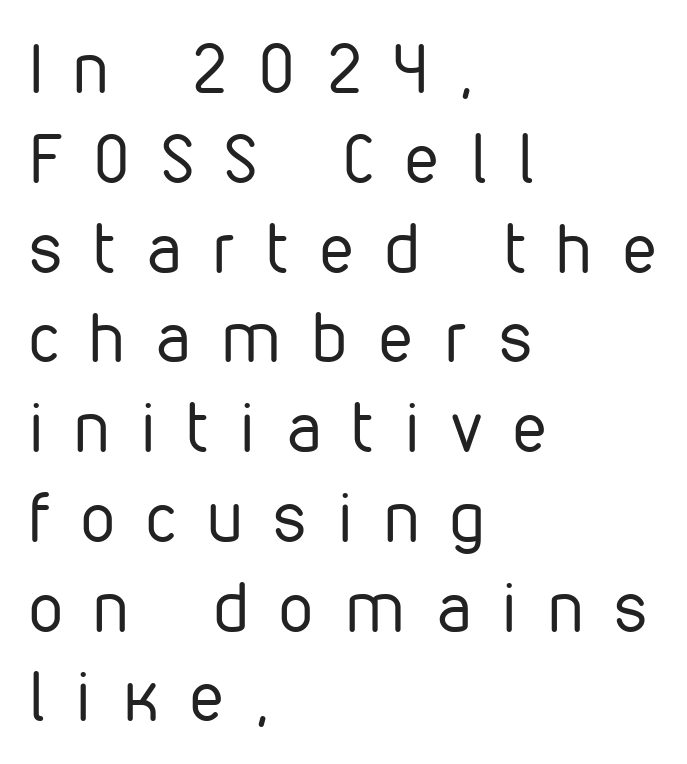
Stems and bowls with no extra thickness — not bold. Descenders are the only things crossing below the line. These lines are rendered in a variable-pitch font. When letters stand straight like this, we call the style roman or upright.
